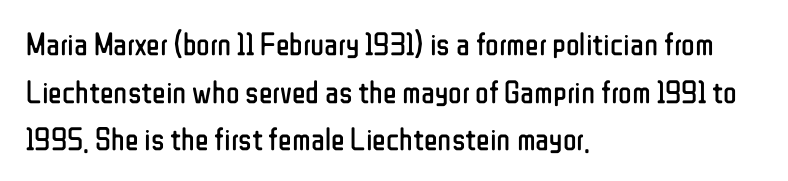
Q: Is the text bold? A: No.
Q: Is the text italic (slanted)? A: No, it is upright.
Q: Is the typeface a serif or a sans-serif typeface? A: Sans-serif.
Q: Is the text underlined? A: No.
Q: How is the paragraph aligned? A: Left-aligned.
Q: Is the spacing between letters normal or unusually wide? A: Normal.
Q: Is the spacing between lines tight, normal or loose? A: Normal.
Q: Width (condensed, normal, or wide)? A: Condensed.
Q: Stroke contrast? A: Low.
Q: x-height? A: Medium.
Q: Monospaced? A: No.
